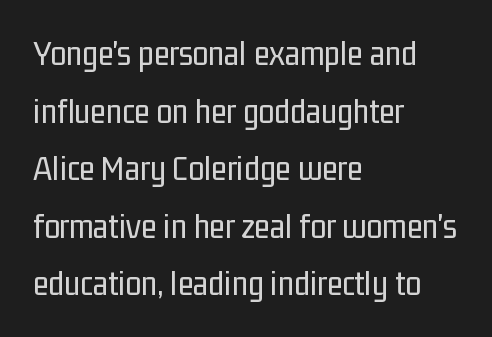
Q: Is the text bold? A: No.
Q: Is the text italic (slanted)? A: No, it is upright.
Q: Is the typeface a serif or a sans-serif typeface? A: Sans-serif.
Q: Is the text underlined? A: No.
Q: How is the paragraph aligned? A: Left-aligned.
Q: Is the spacing between letters normal or unusually wide? A: Normal.
Q: Is the spacing between lines tight, normal or loose? A: Normal.
Q: Width (condensed, normal, or wide)? A: Condensed.
Q: Stroke contrast? A: Low.
Q: x-height? A: Medium.
Q: Monospaced? A: No.
